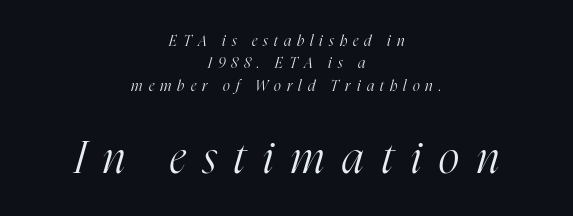
The image shows 44 px light, condensed serif type, italic (leaning right); set centered, normal line spacing (1.5x), unusually wide letter spacing (+0.41 em), not underlined; the second (bottom) block is 2.93x larger; high stroke contrast and a medium x-height.
